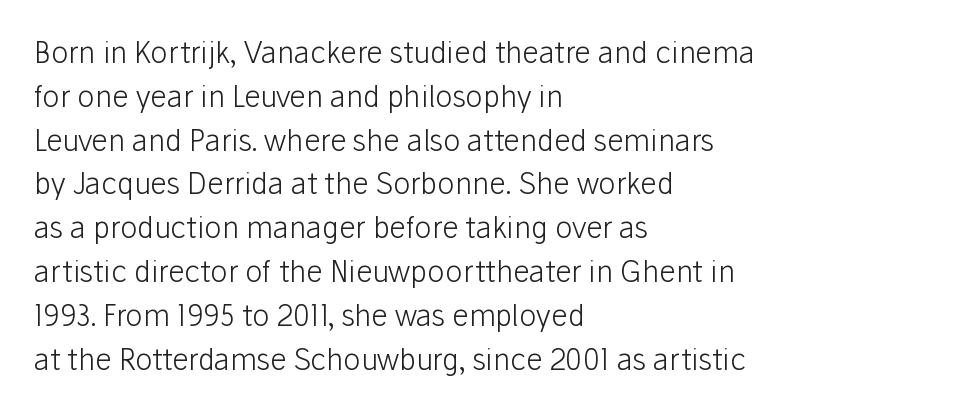
Q: Is the text bold? A: No.
Q: Is the text italic (slanted)? A: No, it is upright.
Q: Is the typeface a serif or a sans-serif typeface? A: Sans-serif.
Q: Is the text underlined? A: No.
Q: How is the paragraph aligned? A: Left-aligned.
Q: Is the spacing between letters normal or unusually wide? A: Normal.
Q: Is the spacing between lines tight, normal or loose? A: Normal.
Q: Width (condensed, normal, or wide)? A: Normal.
Q: Stroke contrast? A: Low.
Q: x-height? A: Medium.
Q: Monospaced? A: No.
